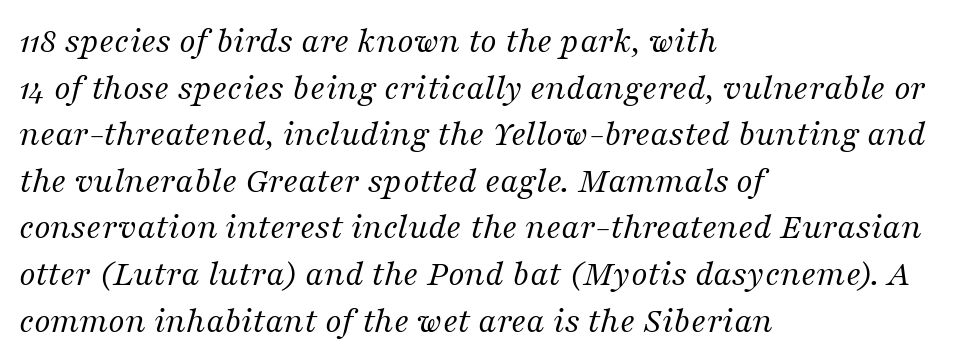
{"serif": "yes", "italic": "yes", "lean": "right", "slant_degrees": 16, "bold": "no", "weight": "regular", "width": "normal", "stroke_contrast": "medium", "x_height": "medium", "monospaced": "no", "underline": "no", "align": "left", "line_spacing": "normal", "line_spacing_ratio": 1.26, "letter_spacing": "normal", "letter_spacing_em": 0.0, "glyph_px": 37}
